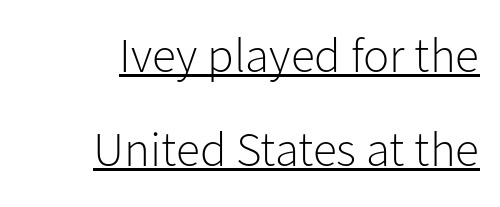
In terms of leading, this rendering errs on the spacious side. A typesetter would call this proportional, since set widths differ per character. One-word summary of the alignment: right. These lines are composed in type without serifs.
